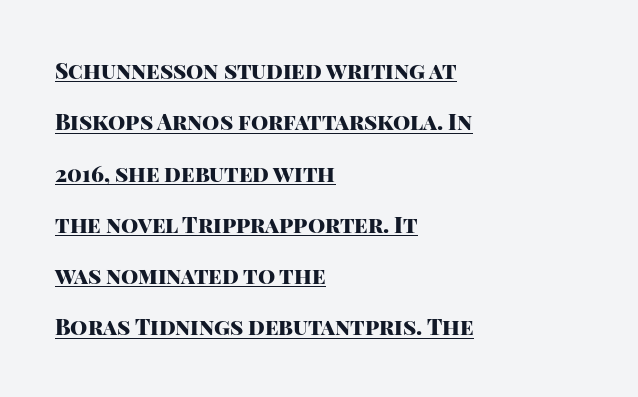
Q: Is the text bold? A: Yes.
Q: Is the text italic (slanted)? A: No, it is upright.
Q: Is the text underlined? A: Yes.
Q: How is the paragraph aligned? A: Left-aligned.
Q: Is the spacing between letters normal or unusually wide? A: Normal.
Q: Is the spacing between lines tight, normal or loose? A: Loose.
